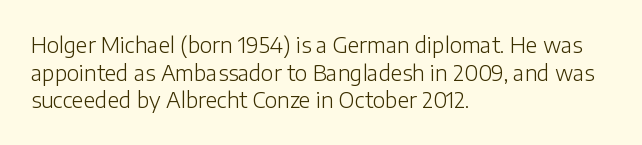
The image shows 21 px text type, upright; set left-aligned, normal line spacing (1.32x), normal letter spacing, not underlined.
